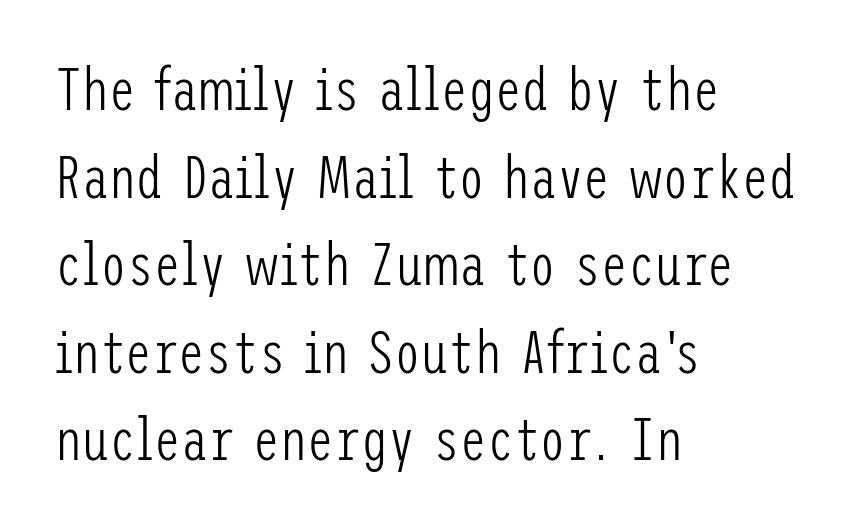
The image shows 60 px light, condensed sans-serif type, upright; set left-aligned, normal line spacing (1.46x), normal letter spacing, not underlined; low stroke contrast and a medium x-height.
